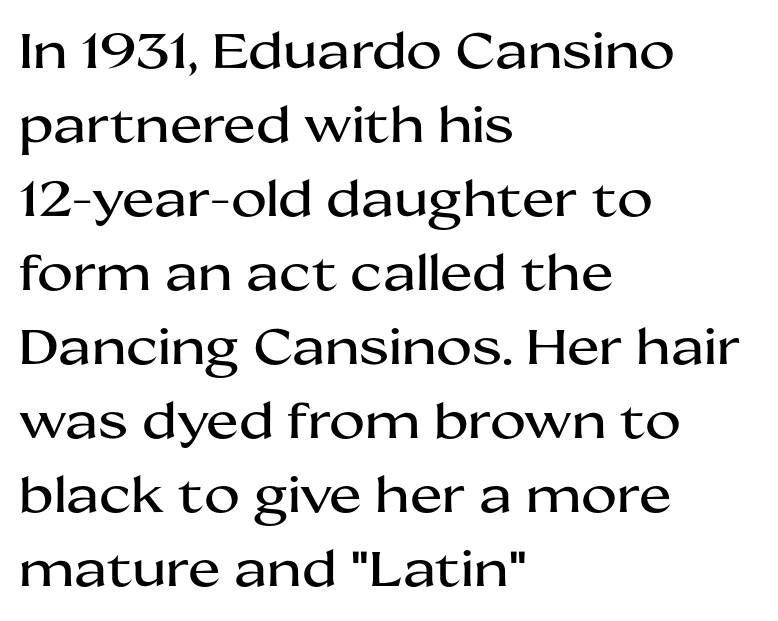
The image shows 49 px wide type, upright; set left-aligned, normal line spacing (1.51x), normal letter spacing, not underlined; medium stroke contrast and a medium x-height.
